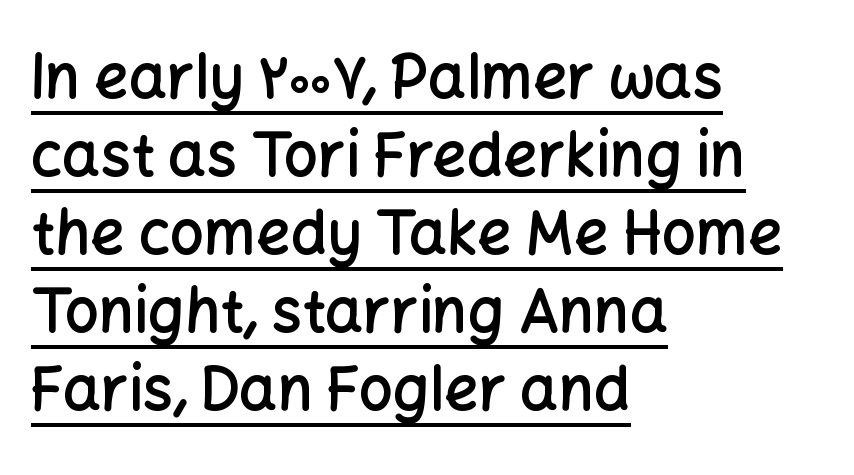
Q: Is the text bold? A: Semi-bold.
Q: Is the text italic (slanted)? A: No, it is upright.
Q: Is the typeface a serif or a sans-serif typeface? A: Sans-serif.
Q: Is the text underlined? A: Yes.
Q: How is the paragraph aligned? A: Left-aligned.
Q: Is the spacing between letters normal or unusually wide? A: Normal.
Q: Is the spacing between lines tight, normal or loose? A: Normal.
Q: Width (condensed, normal, or wide)? A: Normal.
Q: Stroke contrast? A: Low.
Q: x-height? A: Medium.
Q: Monospaced? A: No.
